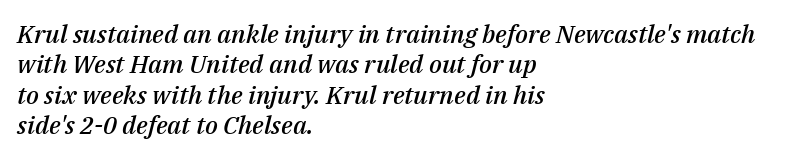
The image shows 25 px text type, italic (leaning right); set left-aligned, line spacing 1.22x, normal letter spacing, not underlined.
